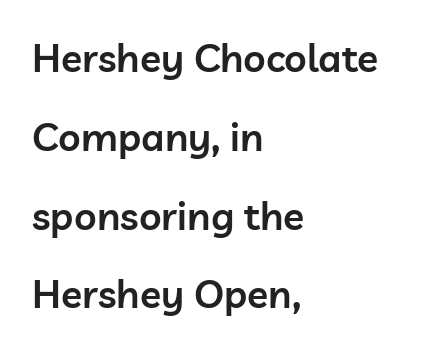
The image shows 39 px semibold sans-serif type, upright; set left-aligned, loose line spacing (2.02x), normal letter spacing, not underlined; low stroke contrast and a medium x-height.
